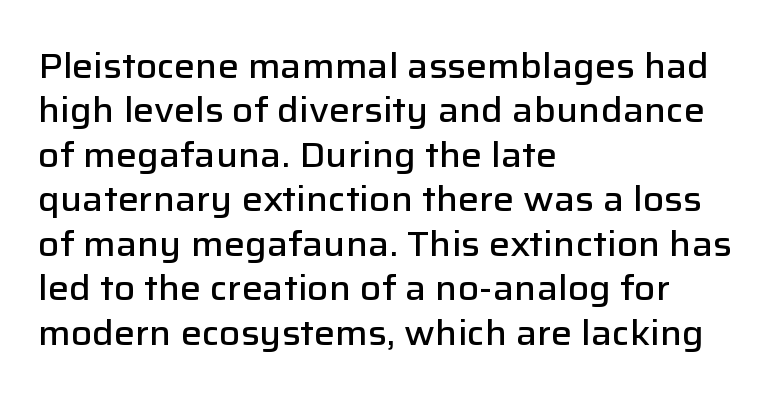
The image shows 35 px semibold sans-serif type, upright; set left-aligned, normal line spacing (1.27x), normal letter spacing, not underlined; low stroke contrast and a medium x-height.
